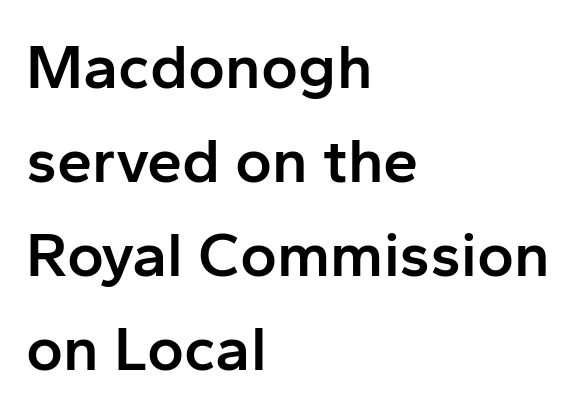
The font family rendered here belongs to the sans-serif group. What weight is shown? A semibold, between regular and bold. Reading down the column, the eye jumps a familiar distance to each next line. These lines are set flush left with a ragged right edge. Descenders hang freely into open space.
